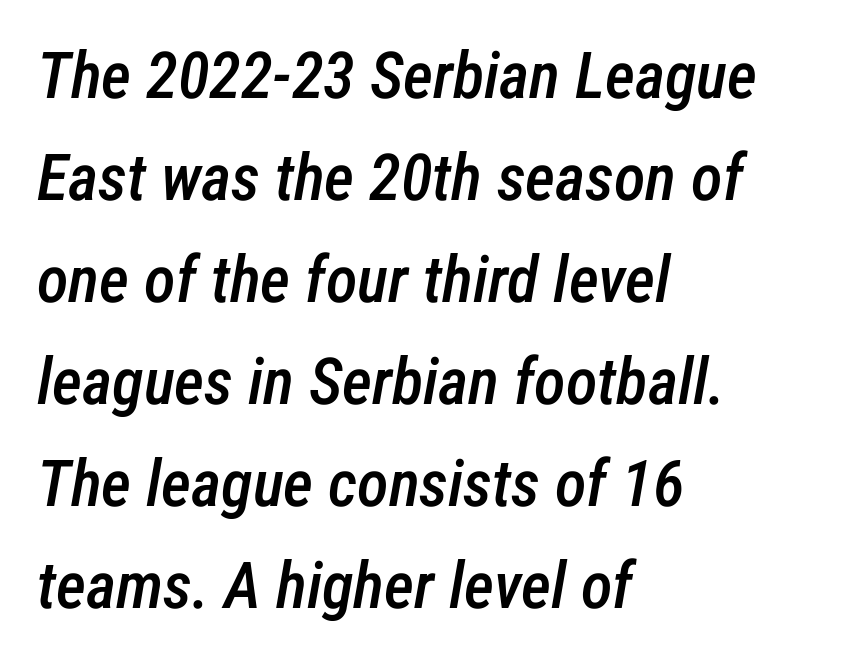
The glyphs are unaccompanied by any horizontal stroke below them. In terms of posture, this sample is oblique. The letters are semibold — heavier than regular but short of a full bold. Line spacing here is normal. Nothing unusual about the tracking: characters are spaced as the font intends. Notice how the passage keeps a crisp vertical edge on the left only.
